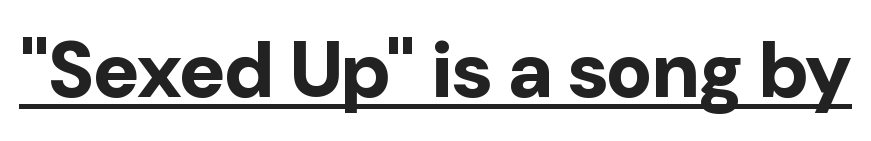
The letters carry no serifs — their stems end cleanly without finishing strokes. This sample has the flowing, uneven cadence of proportional lettering. Heft: maximum for text — a bold. Looks like someone drew a line under every word here. A roman cut, with each character standing at attention. In terms of letterspacing, this is plain default setting.
